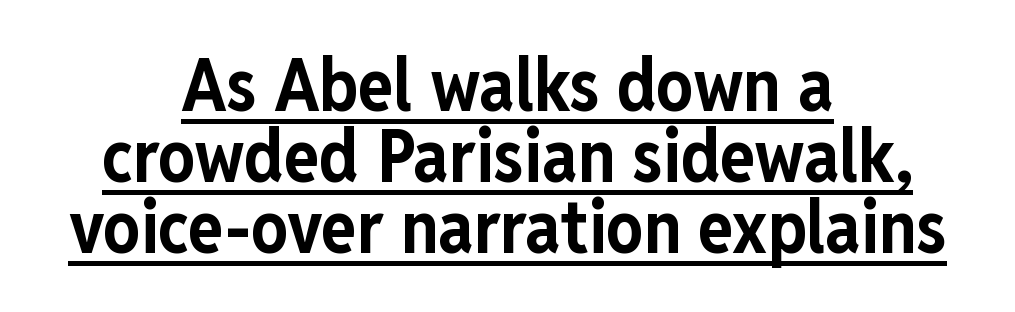
{"serif": "no", "italic": "no", "bold": "yes", "weight": "bold", "width": "condensed", "stroke_contrast": "low", "x_height": "medium", "monospaced": "no", "underline": "yes", "align": "center", "line_spacing": "tight", "line_spacing_ratio": 0.97, "letter_spacing": "normal", "letter_spacing_em": 0.0, "glyph_px": 73}
